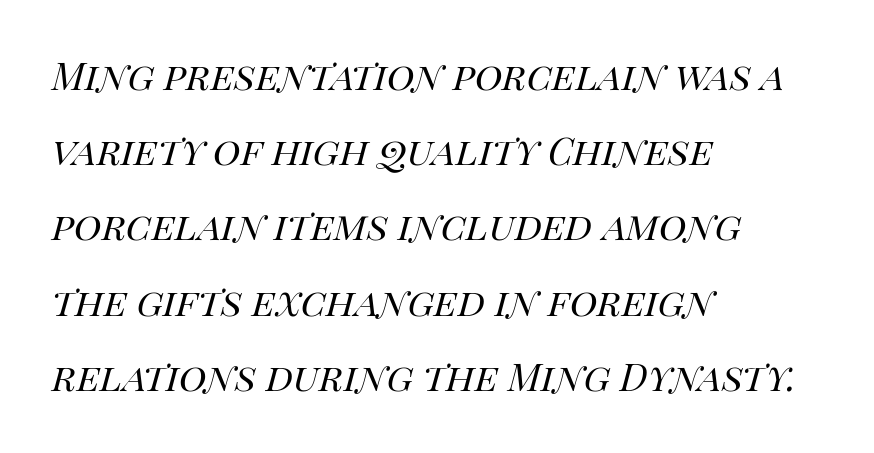
The image shows 47 px regular-weight type, italic (leaning right); set left-aligned, normal line spacing (1.6x), normal letter spacing, not underlined; high stroke contrast and a large x-height.
